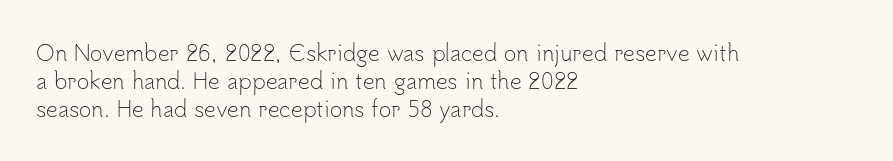
Q: Is the text bold? A: No.
Q: Is the text italic (slanted)? A: No, it is upright.
Q: Is the text underlined? A: No.
Q: How is the paragraph aligned? A: Left-aligned.
Q: Is the spacing between letters normal or unusually wide? A: Normal.
Q: Is the spacing between lines tight, normal or loose? A: Normal.
